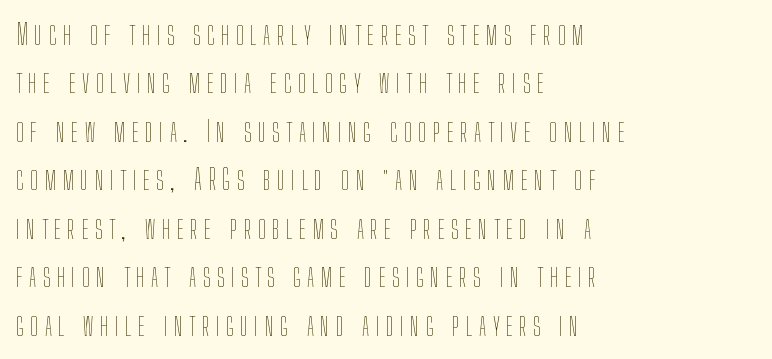
The setting favours the left margin, as ordinary paragraphs usually do. Unmarked baselines from the first word to the last. The letters advance in unequal steps, a hallmark of proportional type. Someone cranked the tracking dial way up on this one. The lettering holds an erect, upright posture throughout. Stems here are at most as thick as an everyday book face.
